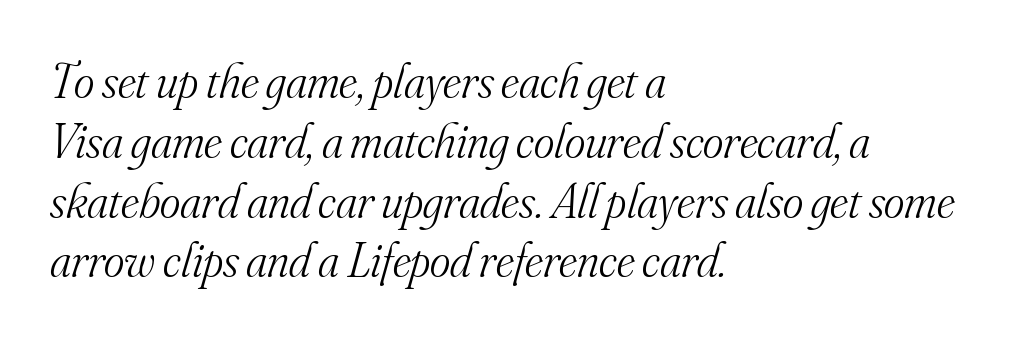
{"serif": "yes", "italic": "yes", "lean": "right", "slant_degrees": 16, "bold": "no", "weight": "light", "width": "normal", "stroke_contrast": "medium", "x_height": "small", "monospaced": "no", "underline": "no", "align": "left", "line_spacing_ratio": 1.22, "letter_spacing": "normal", "letter_spacing_em": 0.0, "glyph_px": 49}
